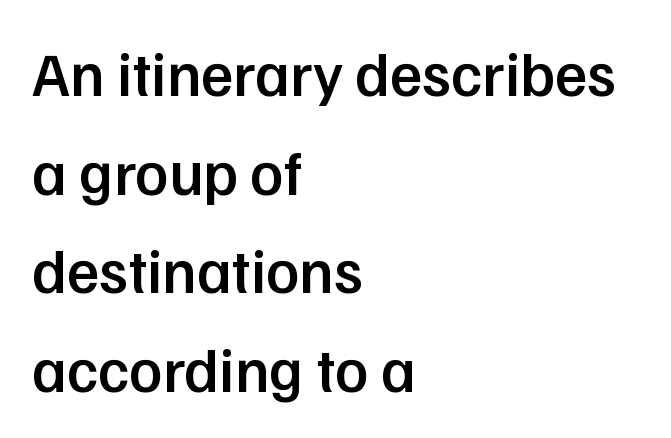
Q: Is the text bold? A: Semi-bold.
Q: Is the text italic (slanted)? A: No, it is upright.
Q: Is the typeface a serif or a sans-serif typeface? A: Sans-serif.
Q: Is the text underlined? A: No.
Q: How is the paragraph aligned? A: Left-aligned.
Q: Is the spacing between letters normal or unusually wide? A: Normal.
Q: Is the spacing between lines tight, normal or loose? A: Normal.
Q: Width (condensed, normal, or wide)? A: Normal.
Q: Stroke contrast? A: Low.
Q: x-height? A: Medium.
Q: Monospaced? A: No.
